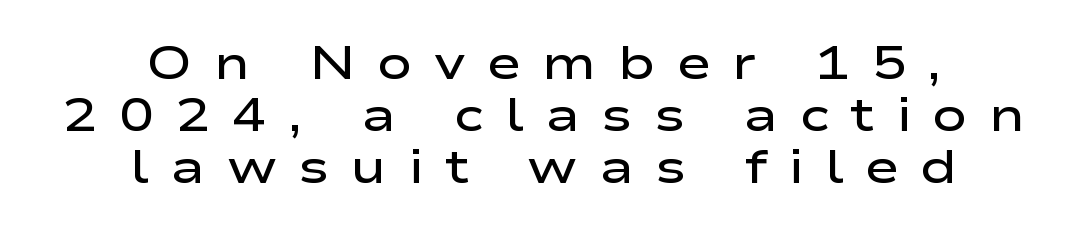
The image shows 47 px semibold, wide sans-serif type, upright; set centered, tight line spacing (1.11x), unusually wide letter spacing (+0.45 em), not underlined; low stroke contrast and a medium x-height.
